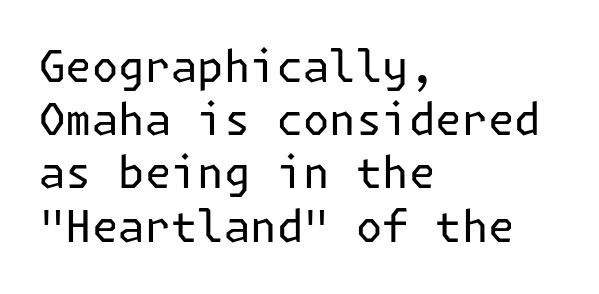
The image shows 44 px regular-weight sans-serif type, upright; set left-aligned, line spacing 1.21x, normal letter spacing, not underlined; low stroke contrast and a medium x-height.
